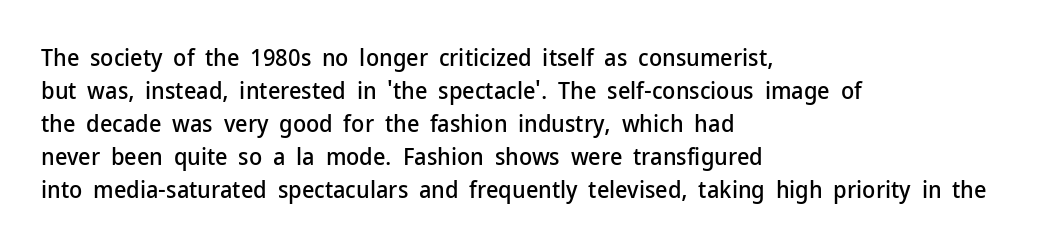
The image shows 24 px text type, upright; set left-aligned, normal line spacing (1.38x), normal letter spacing, not underlined.
